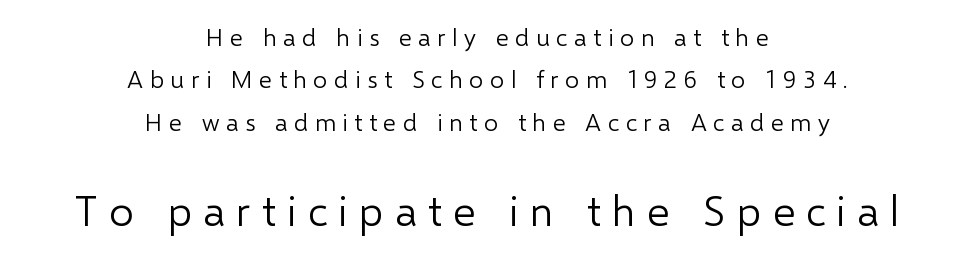
Q: Is the text bold? A: No.
Q: Is the text italic (slanted)? A: No, it is upright.
Q: Is the typeface a serif or a sans-serif typeface? A: Sans-serif.
Q: Is the text underlined? A: No.
Q: How is the paragraph aligned? A: Centered.
Q: Is the spacing between letters normal or unusually wide? A: Unusually wide.
Q: Is the spacing between lines tight, normal or loose? A: Normal.
Q: Which block of text is set in a larger size, the first (top) or the second (bottom)? A: The second (bottom) one.
Q: Width (condensed, normal, or wide)? A: Normal.
Q: Stroke contrast? A: Low.
Q: x-height? A: Medium.
Q: Monospaced? A: No.
